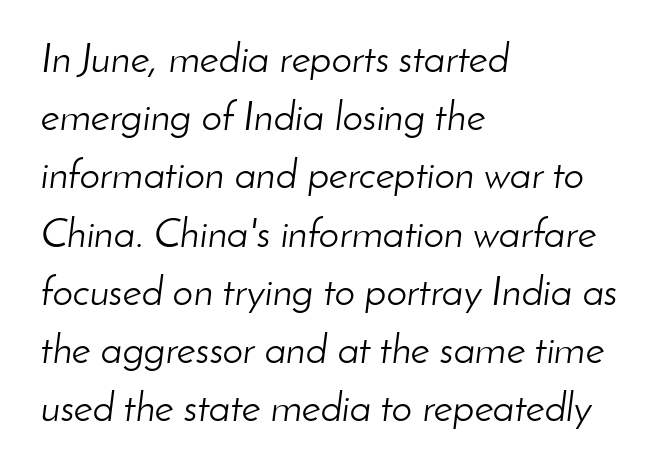
A bare baseline throughout the passage. Is this a fixed-width face? No — the glyphs have proportional, varying widths. The rendering uses a moderate line-height, typical for paragraphs. The horizontal fit of the characters is conventional and even. The lines in this sample share a left origin and differ only in where they stop.
